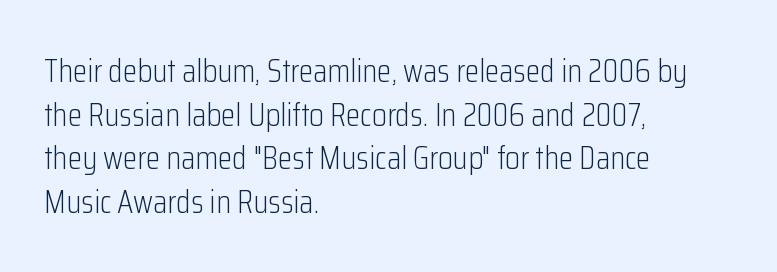
{"serif": "no", "italic": "no", "bold": "no", "weight": "light", "width": "condensed", "stroke_contrast": "low", "x_height": "medium", "monospaced": "no", "underline": "no", "align": "left", "line_spacing": "normal", "line_spacing_ratio": 1.32, "letter_spacing": "normal", "letter_spacing_em": 0.0, "glyph_px": 33}
